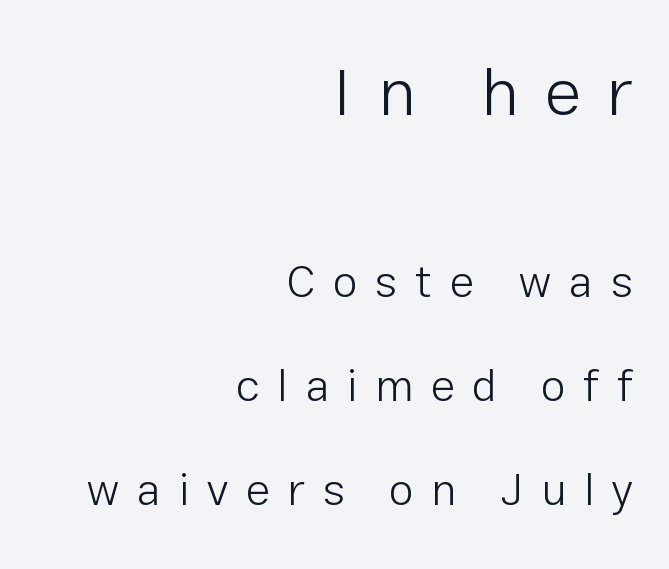
{"serif": "no", "italic": "no", "bold": "no", "weight": "light", "width": "normal", "stroke_contrast": "low", "x_height": "medium", "monospaced": "no", "underline": "no", "align": "right", "line_spacing": "loose", "line_spacing_ratio": 2.31, "letter_spacing": "wide", "letter_spacing_em": 0.39, "larger_block": "first", "size_ratio": 1.49, "glyph_px": 67}
